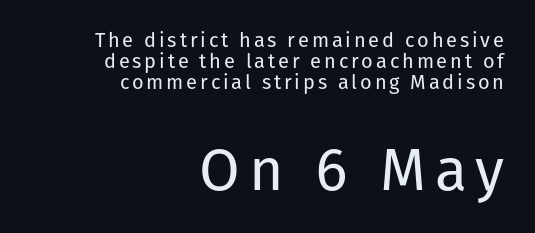
{"serif": "no", "italic": "no", "bold": "no", "weight": "regular", "width": "normal", "stroke_contrast": "low", "x_height": "medium", "monospaced": "no", "underline": "no", "align": "right", "line_spacing": "tight", "line_spacing_ratio": 1.06, "larger_block": "second", "size_ratio": 2.95, "glyph_px": 59}
